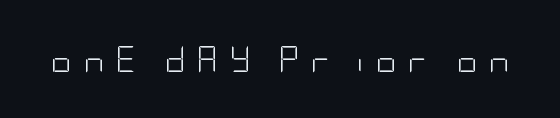
The image shows 26 px text type, upright; set unusually wide letter spacing (+0.43 em), not underlined.
